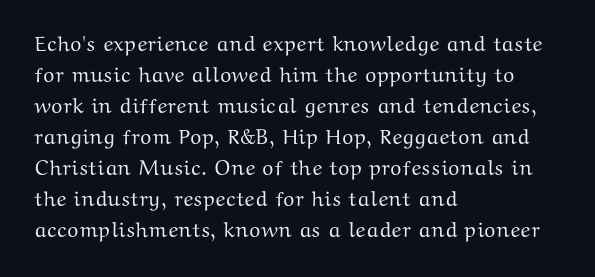
The image shows 21 px text type, upright; set left-aligned, normal line spacing (1.48x), normal letter spacing, not underlined.
